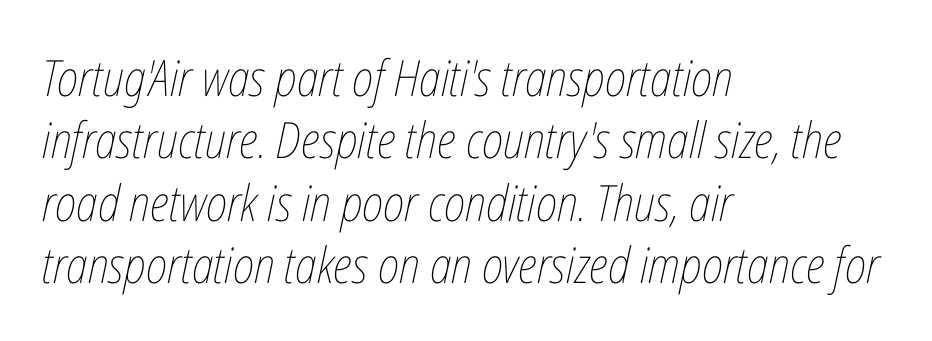
The image shows 50 px thin, condensed type, italic (leaning right); set left-aligned, normal line spacing (1.25x), normal letter spacing, not underlined; low stroke contrast and a medium x-height.
